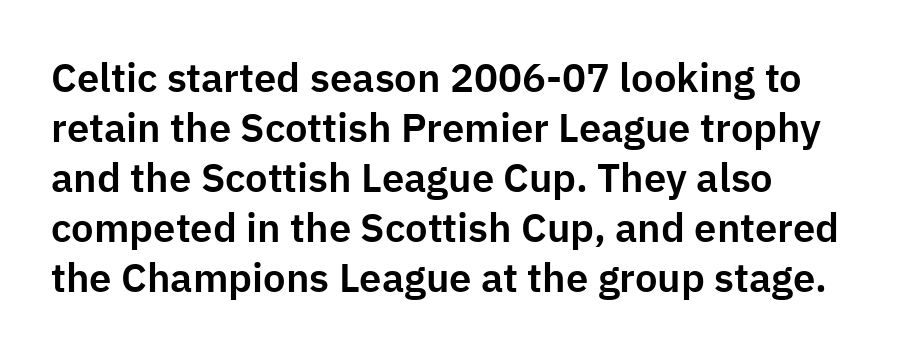
The image shows 40 px sans-serif type, upright; set left-aligned, normal line spacing (1.25x), normal letter spacing, not underlined; low stroke contrast and a medium x-height.
